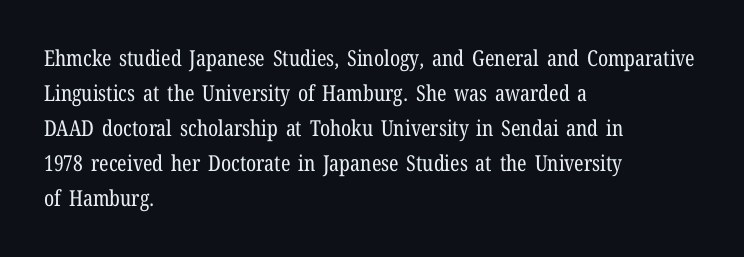
{"italic": "no", "bold": "no", "underline": "no", "align": "left", "line_spacing": "normal", "line_spacing_ratio": 1.59, "letter_spacing": "normal", "letter_spacing_em": 0.0, "glyph_px": 22}
